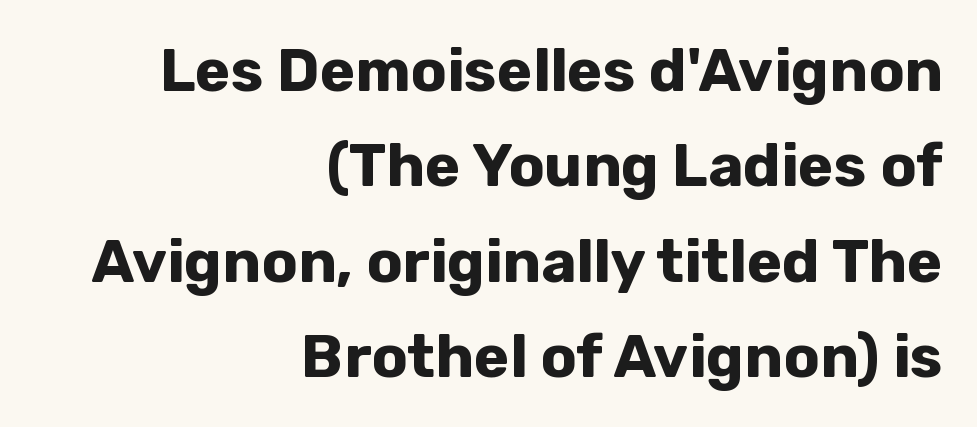
The image shows 60 px bold sans-serif type, upright; set right-aligned, normal line spacing (1.59x), normal letter spacing, not underlined; low stroke contrast and a medium x-height.
